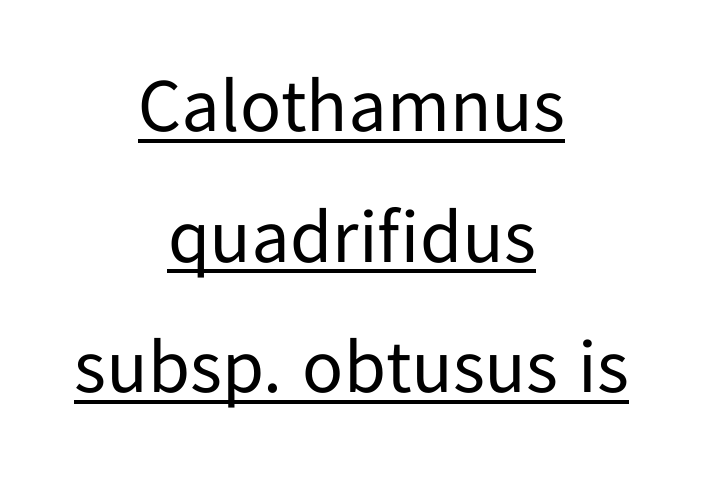
The text was rendered using a sans face with plain stroke endings. The rendering uses natural spacing where letterforms have individual widths. Reading down the block, each line starts at a different indent, mirrored at its end. You could call the tracking neutral — neither tight nor loose. Descenders here cross a horizontal rule under the line. Each stroke keeps to a modest, everyday thickness or less.
